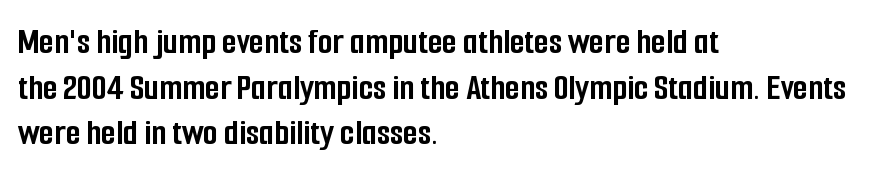
Q: Is the text bold? A: Yes.
Q: Is the text italic (slanted)? A: No, it is upright.
Q: Is the typeface a serif or a sans-serif typeface? A: Sans-serif.
Q: Is the text underlined? A: No.
Q: How is the paragraph aligned? A: Left-aligned.
Q: Is the spacing between letters normal or unusually wide? A: Normal.
Q: Width (condensed, normal, or wide)? A: Condensed.
Q: Stroke contrast? A: Low.
Q: x-height? A: Medium.
Q: Monospaced? A: No.
